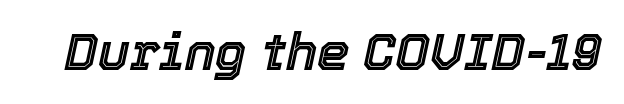
The passage shown is not underscored anywhere. Proportional: the letters do not fall into vertical columns. Looking at the ascenders, they clearly lean. The line texture is even and compact thanks to regular tracking.
